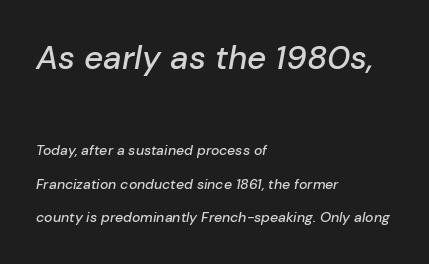
Observe the ordinary spacing: letters are neighbours, not strangers. Note: larger setting up top, smaller setting below. It's the slanting kind of type. A typesetter would call this proportional, since set widths differ per character. These lines stand farther apart than default settings would place them.
